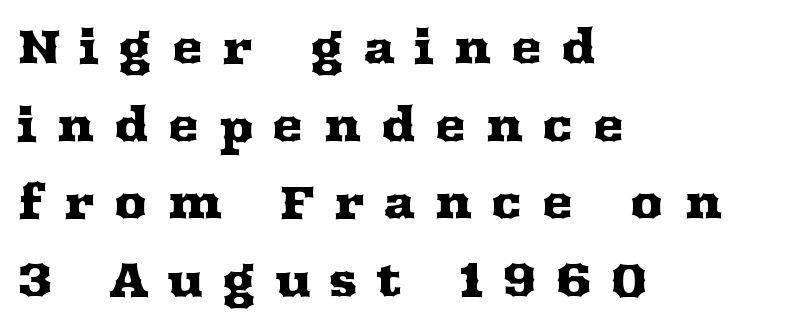
Each letter keeps its own natural width here, so spacing adapts to shape. Examine the stroke ends and you'll spot serifs. Compared with typical body copy, the letter spacing here is much looser. Compared with typical paragraphs, the rows here are spaced about the same.
